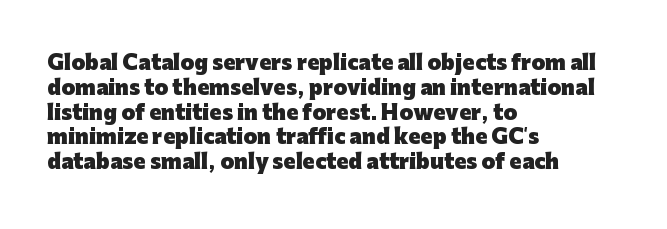
The image shows 20 px bold type, upright; set left-aligned, line spacing 1.24x, normal letter spacing, not underlined.
